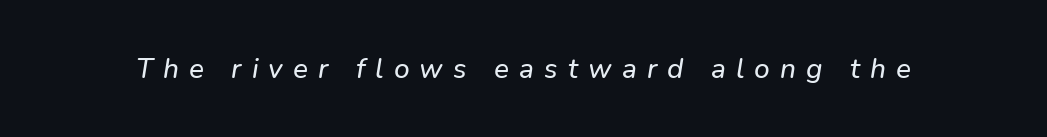
The image shows 28 px sans-serif type; set unusually wide letter spacing (+0.36 em), not underlined; low stroke contrast and a medium x-height.
